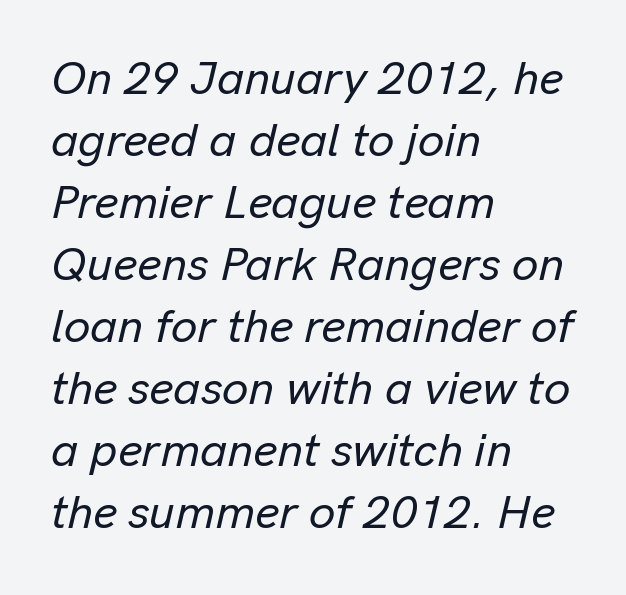
Q: Is the text italic (slanted)? A: Yes, it leans right by about 13 degrees.
Q: Is the text underlined? A: No.
Q: How is the paragraph aligned? A: Left-aligned.
Q: Is the spacing between letters normal or unusually wide? A: Normal.
Q: Is the spacing between lines tight, normal or loose? A: Normal.
Q: Width (condensed, normal, or wide)? A: Normal.
Q: Stroke contrast? A: Low.
Q: x-height? A: Medium.
Q: Monospaced? A: No.
